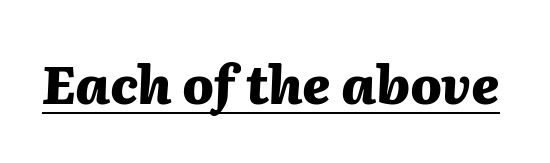
Q: Is the text bold? A: Yes.
Q: Is the text italic (slanted)? A: Yes, it leans right by about 2 degrees.
Q: Is the text underlined? A: Yes.
Q: Is the spacing between letters normal or unusually wide? A: Normal.
Q: Width (condensed, normal, or wide)? A: Normal.
Q: Stroke contrast? A: Medium.
Q: x-height? A: Medium.
Q: Monospaced? A: No.
